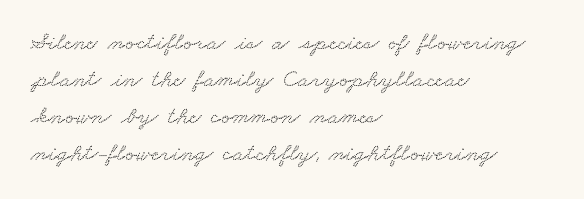
The specimen omits any rule beneath the text block's lines. Compared with typical body copy, the letter spacing here is the same. Compared with a centered layout, this one pins lines to the left instead. The rendering uses a moderate line-height, typical for paragraphs.
